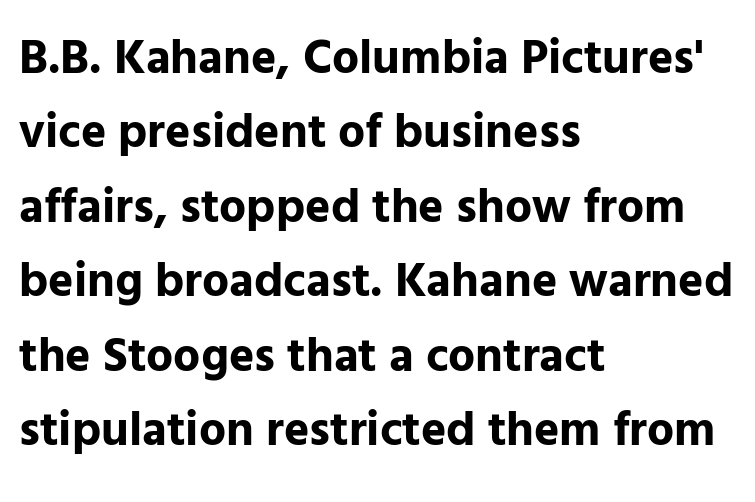
The image shows 48 px bold sans-serif type, upright; set left-aligned, normal line spacing (1.55x), normal letter spacing, not underlined; low stroke contrast and a medium x-height.
